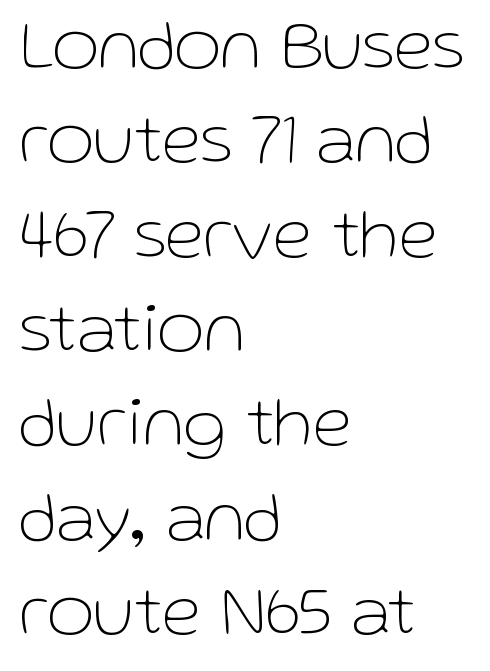
The image shows 72 px thin sans-serif type, upright; set left-aligned, normal line spacing (1.31x), normal letter spacing, not underlined; low stroke contrast and a medium x-height.
